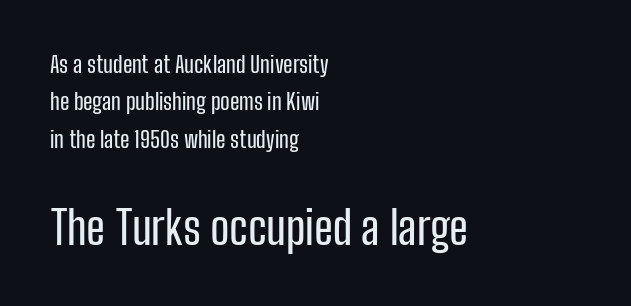
Notice how the passage keeps a crisp vertical edge on the left only. A sans-serif font was chosen for this passage. The block of text has a typical density, with ordinary space between rows. Is there any slant? The stems are plumb. Descenders are the only things crossing below the line. Visually, the bottom section dominates because its glyphs are scaled up.
